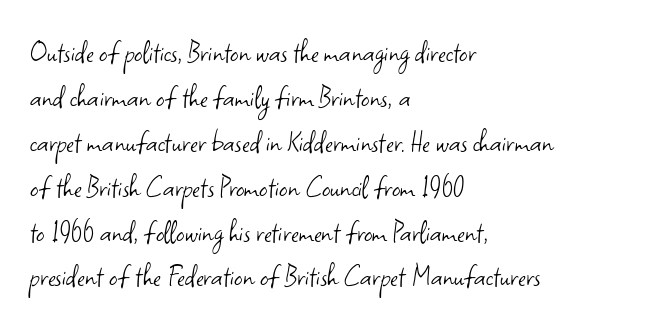
Q: Is the text bold? A: No.
Q: Is the text italic (slanted)? A: Yes.
Q: Is the typeface a serif or a sans-serif typeface? A: Sans-serif.
Q: Is the text underlined? A: No.
Q: How is the paragraph aligned? A: Left-aligned.
Q: Is the spacing between letters normal or unusually wide? A: Normal.
Q: Is the spacing between lines tight, normal or loose? A: Normal.
Q: Width (condensed, normal, or wide)? A: Normal.
Q: Stroke contrast? A: Low.
Q: x-height? A: Small.
Q: Monospaced? A: No.
